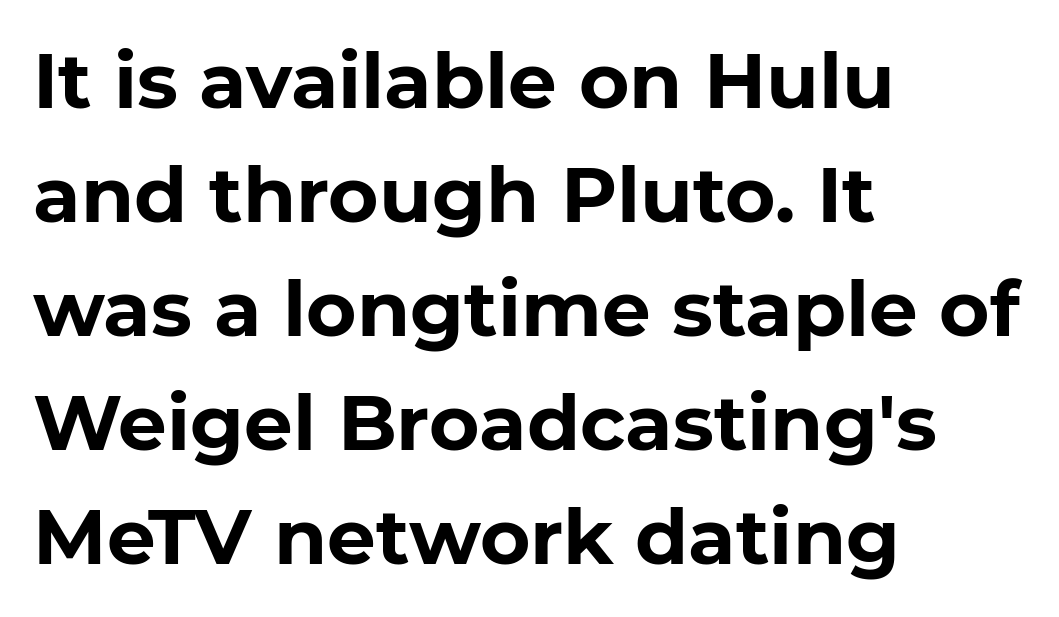
The image shows 77 px bold sans-serif type, upright; set left-aligned, normal line spacing (1.48x), normal letter spacing, not underlined; low stroke contrast and a medium x-height.
